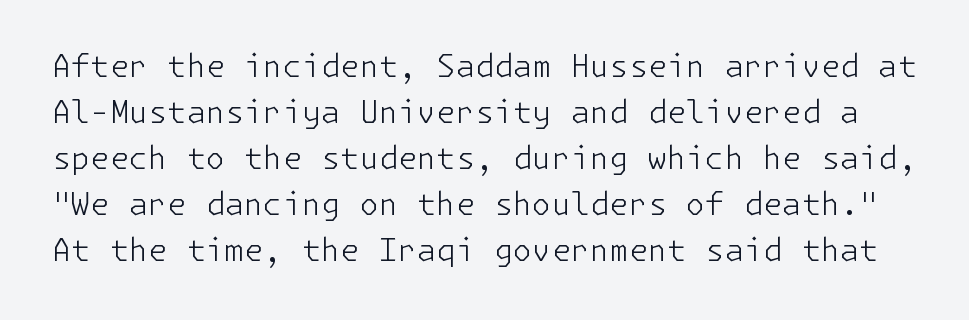
Grotesque or geometric, the face here clearly has no serifs. The passage shown is not underscored anywhere. Heaviness? Minimal to ordinary, like unemphasized prose. This block has exactly the height ordinary leading produces. Every stem runs plumb, perpendicular to the baseline.
